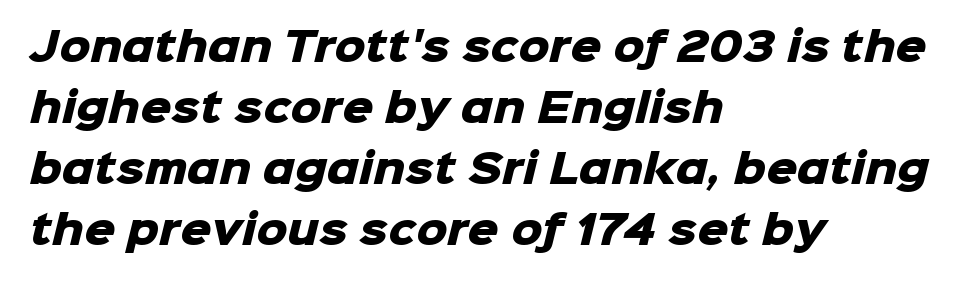
Font category for this specimen: sans-serif. The rendering uses a moderate line-height, typical for paragraphs. Notice how the passage keeps a crisp vertical edge on the left only. Looks like regular typesetting: each glyph gets only the width it needs.
